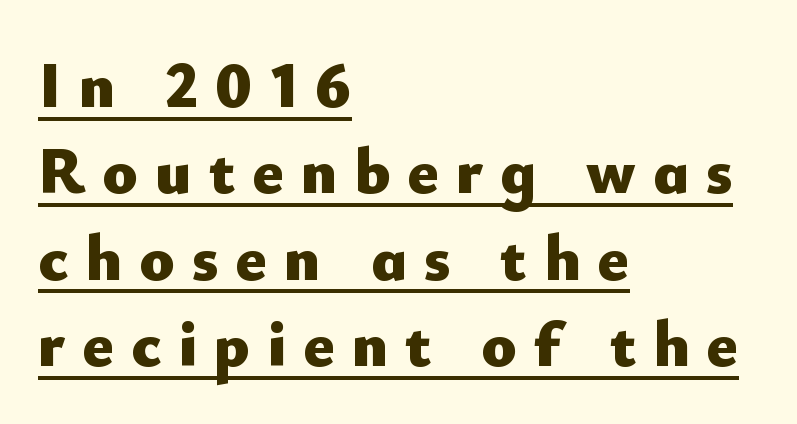
{"serif": "no", "italic": "no", "bold": "yes", "weight": "heavy", "width": "normal", "stroke_contrast": "low", "x_height": "small", "monospaced": "no", "underline": "yes", "align": "left", "line_spacing": "normal", "line_spacing_ratio": 1.33, "letter_spacing": "wide", "letter_spacing_em": 0.26, "glyph_px": 65}
